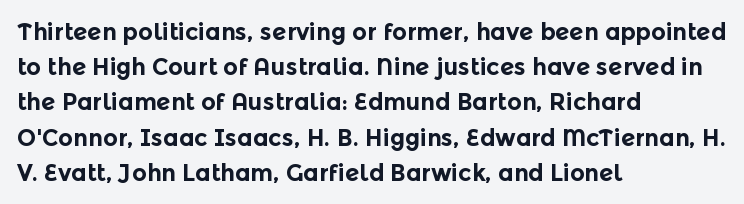
{"italic": "no", "bold": "yes", "underline": "no", "align": "left", "line_spacing": "normal", "line_spacing_ratio": 1.53, "letter_spacing": "normal", "letter_spacing_em": 0.0, "glyph_px": 23}
